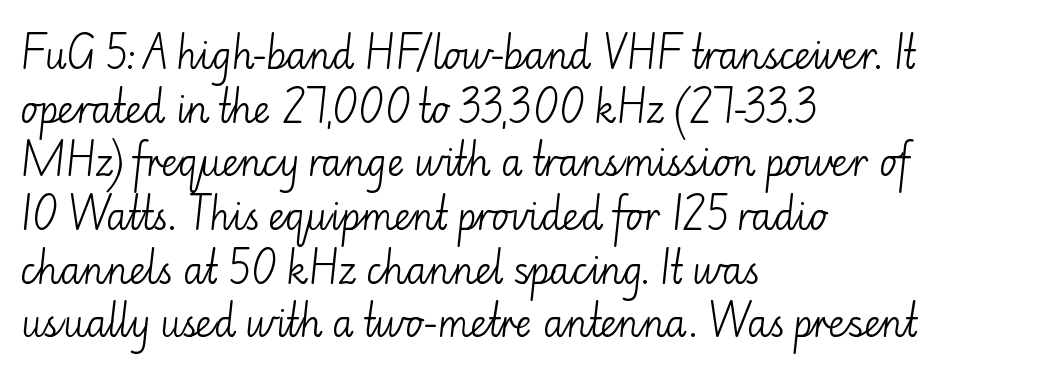
The image shows 37 px light sans-serif type; set left-aligned, normal line spacing (1.45x), normal letter spacing, not underlined; low stroke contrast and a small x-height.
